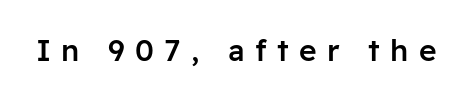
Note the varied advance widths — an 'i' is clearly narrower than an 'm'. Any mark beneath the type? The region is blank. No italicization has been applied; the sample stays upright. Check where the strokes stop: nothing finishes them off — pure sans. A somewhat darkened texture: the type is semibold rather than bold.
